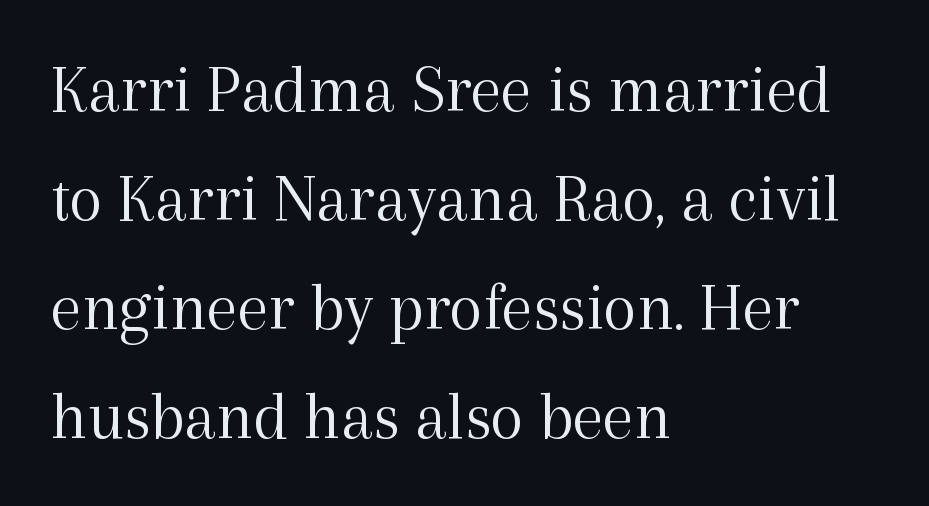
The image shows 69 px light serif type, upright; set left-aligned, normal line spacing (1.58x), normal letter spacing, not underlined; a medium x-height.
